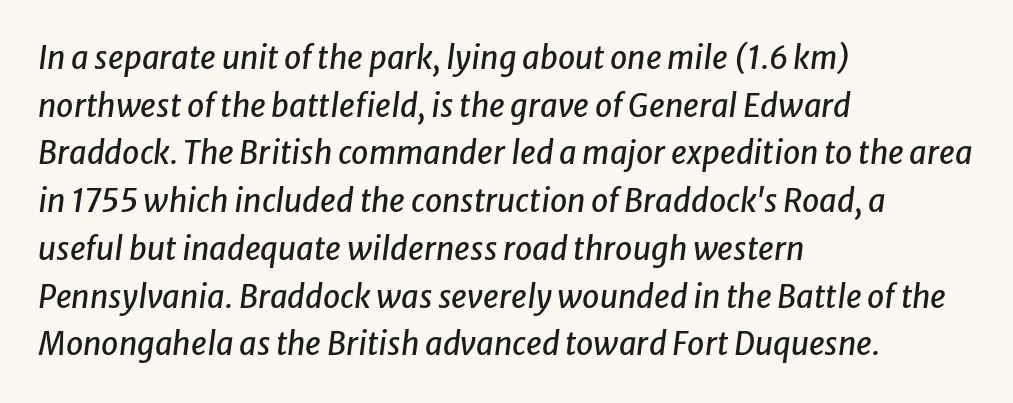
Q: Is the text italic (slanted)? A: Yes, it leans right by about 8 degrees.
Q: Is the text underlined? A: No.
Q: How is the paragraph aligned? A: Left-aligned.
Q: Is the spacing between letters normal or unusually wide? A: Normal.
Q: Is the spacing between lines tight, normal or loose? A: Normal.
Q: Width (condensed, normal, or wide)? A: Normal.
Q: Stroke contrast? A: Low.
Q: x-height? A: Medium.
Q: Monospaced? A: No.
